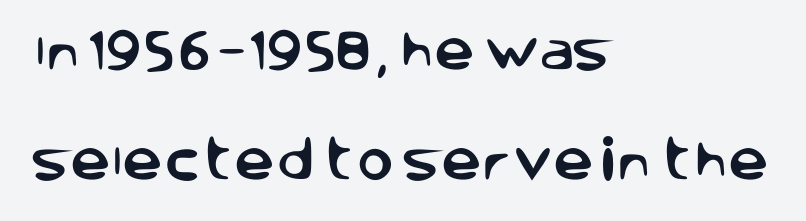
{"serif": "no", "italic": "no", "width": "normal", "stroke_contrast": "low", "x_height": "large", "monospaced": "no", "underline": "no", "align": "left", "line_spacing": "loose", "line_spacing_ratio": 2.44, "letter_spacing": "normal", "letter_spacing_em": 0.0, "glyph_px": 45}
